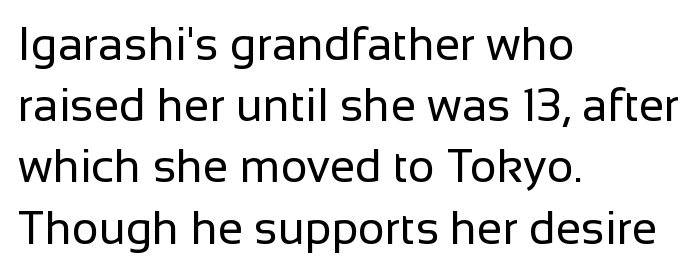
The image shows 46 px regular-weight sans-serif type, upright; set left-aligned, normal line spacing (1.33x), normal letter spacing, not underlined; low stroke contrast and a medium x-height.
